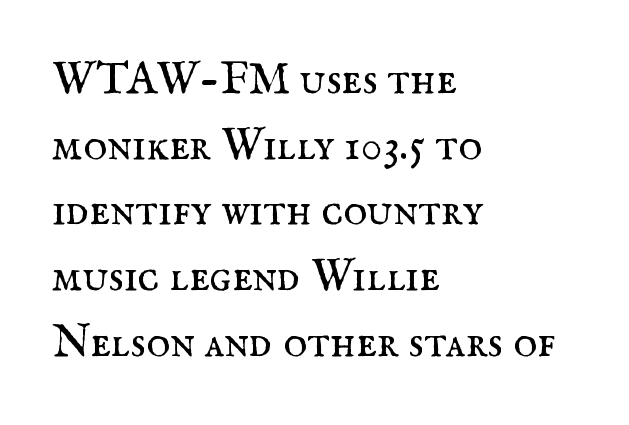
{"serif": "yes", "italic": "no", "bold": "no", "weight": "regular", "width": "normal", "stroke_contrast": "medium", "x_height": "small", "monospaced": "no", "underline": "no", "align": "left", "line_spacing": "normal", "line_spacing_ratio": 1.46, "letter_spacing": "normal", "letter_spacing_em": 0.0, "glyph_px": 45}
